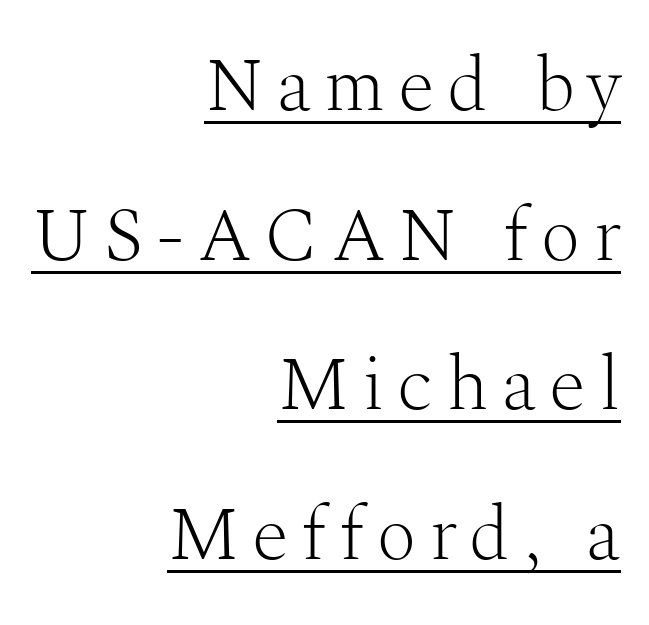
The letters advance in unequal steps, a hallmark of proportional type. Heft: none added — not bold. Does the lettering tilt? It doesn't — this is upright. The designer went with a serif here, giving each stem small feet. Rows of type keep a wide berth in the vertical direction.
